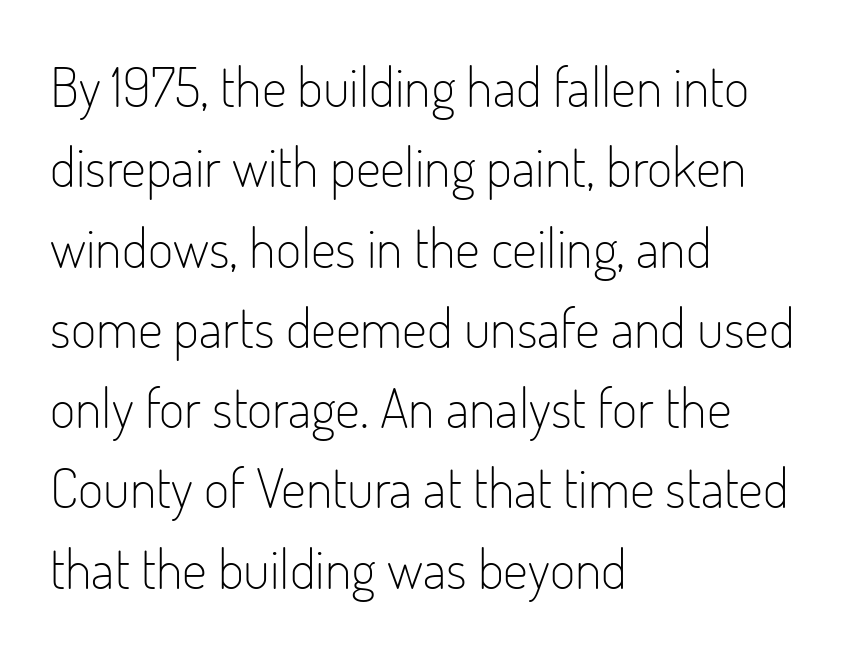
Q: Is the text bold? A: No.
Q: Is the text italic (slanted)? A: No, it is upright.
Q: Is the typeface a serif or a sans-serif typeface? A: Sans-serif.
Q: Is the text underlined? A: No.
Q: How is the paragraph aligned? A: Left-aligned.
Q: Is the spacing between letters normal or unusually wide? A: Normal.
Q: Is the spacing between lines tight, normal or loose? A: Normal.
Q: Width (condensed, normal, or wide)? A: Condensed.
Q: Stroke contrast? A: Low.
Q: x-height? A: Small.
Q: Monospaced? A: No.
